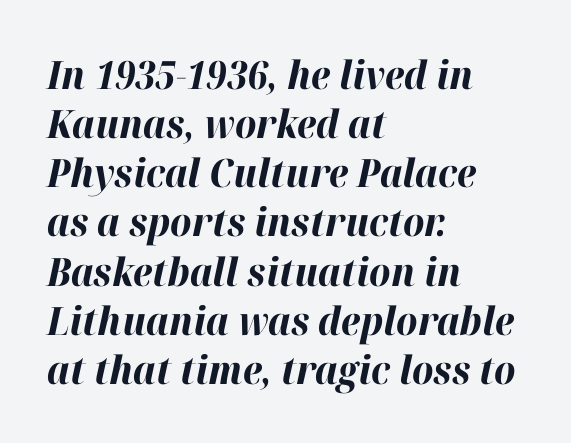
{"italic": "yes", "lean": "right", "slant_degrees": 12, "bold": "yes", "weight": "bold", "width": "normal", "stroke_contrast": "high", "x_height": "medium", "monospaced": "no", "underline": "no", "align": "left", "line_spacing": "normal", "line_spacing_ratio": 1.26, "letter_spacing": "normal", "letter_spacing_em": 0.0, "glyph_px": 39}
